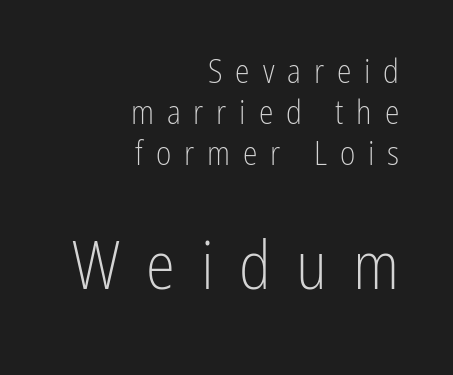
{"serif": "no", "italic": "no", "bold": "no", "weight": "light", "width": "condensed", "stroke_contrast": "low", "x_height": "medium", "monospaced": "no", "underline": "no", "align": "right", "line_spacing": "normal", "line_spacing_ratio": 1.25, "letter_spacing": "wide", "letter_spacing_em": 0.39, "larger_block": "second", "size_ratio": 2.0, "glyph_px": 66}
